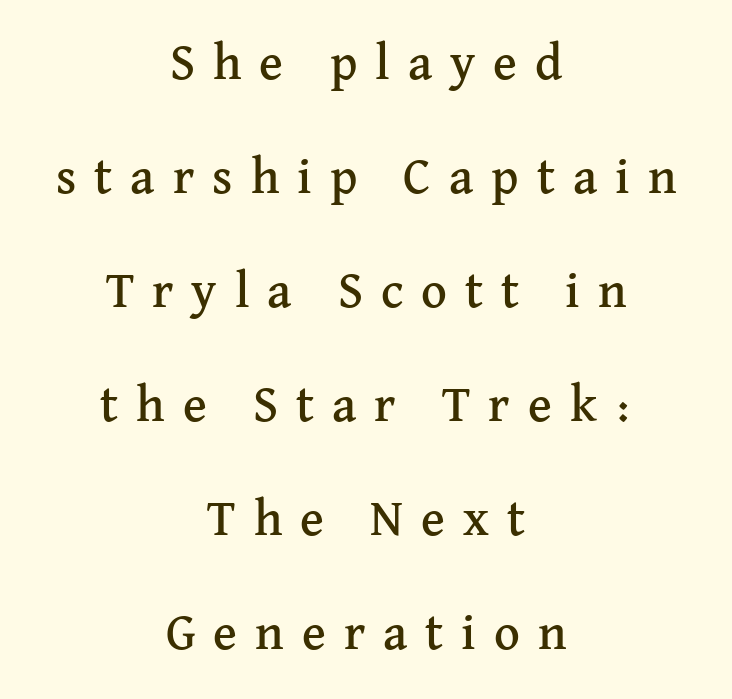
{"serif": "yes", "italic": "no", "width": "normal", "stroke_contrast": "medium", "x_height": "medium", "monospaced": "no", "underline": "no", "align": "center", "line_spacing": "loose", "line_spacing_ratio": 2.28, "letter_spacing": "wide", "letter_spacing_em": 0.36, "glyph_px": 50}
